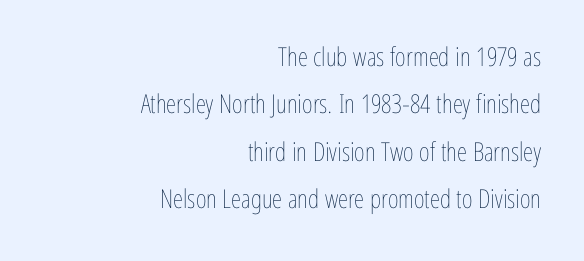
Q: Is the text bold? A: No.
Q: Is the text italic (slanted)? A: No, it is upright.
Q: Is the text underlined? A: No.
Q: How is the paragraph aligned? A: Right-aligned.
Q: Is the spacing between letters normal or unusually wide? A: Normal.
